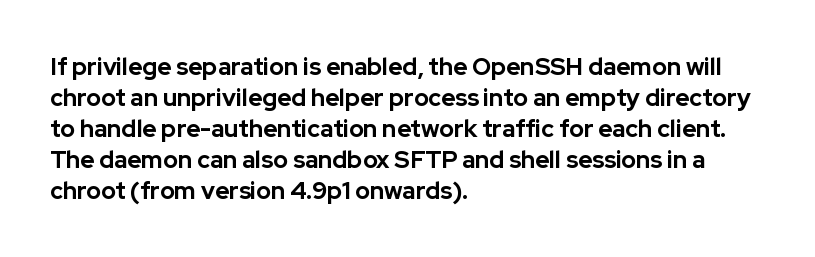
Q: Is the text bold? A: Yes.
Q: Is the text italic (slanted)? A: No, it is upright.
Q: Is the text underlined? A: No.
Q: How is the paragraph aligned? A: Left-aligned.
Q: Is the spacing between letters normal or unusually wide? A: Normal.
Q: Is the spacing between lines tight, normal or loose? A: Normal.
